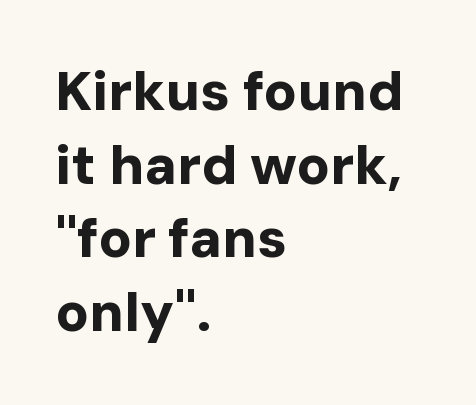
The image shows 55 px bold sans-serif type, upright; set left-aligned, normal line spacing (1.34x), normal letter spacing, not underlined; low stroke contrast and a medium x-height.
